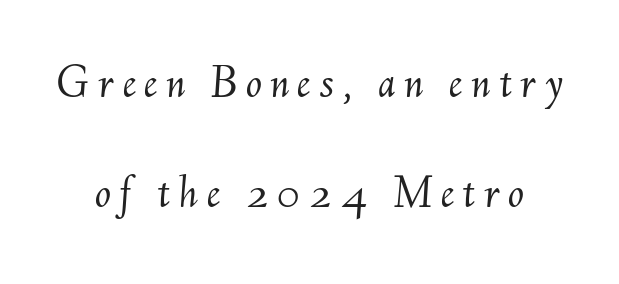
The image shows 48 px light type, italic (leaning right); set loose line spacing (2.29x), not underlined; medium stroke contrast and a small x-height.
